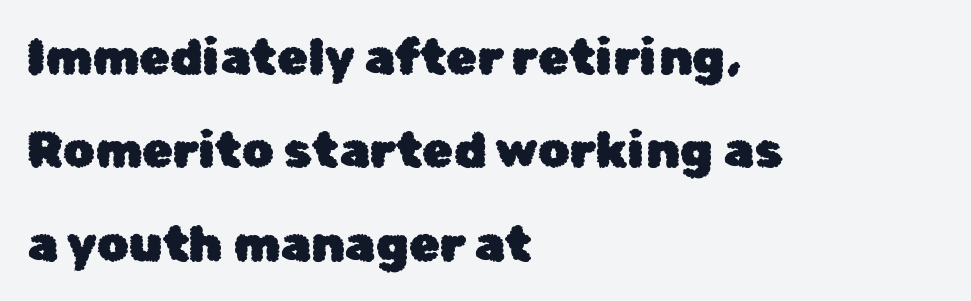
Q: Is the text italic (slanted)? A: No, it is upright.
Q: Is the typeface a serif or a sans-serif typeface? A: Sans-serif.
Q: Is the text underlined? A: No.
Q: How is the paragraph aligned? A: Left-aligned.
Q: Is the spacing between letters normal or unusually wide? A: Normal.
Q: Width (condensed, normal, or wide)? A: Normal.
Q: Stroke contrast? A: Low.
Q: x-height? A: Medium.
Q: Monospaced? A: No.
